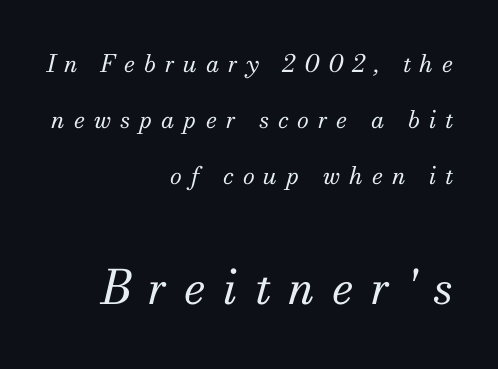
The image shows 47 px regular-weight serif type, italic (leaning right); set right-aligned, loose line spacing (2.34x), unusually wide letter spacing (+0.37 em), not underlined; the second (bottom) block is 1.96x larger; medium stroke contrast and a small x-height.
